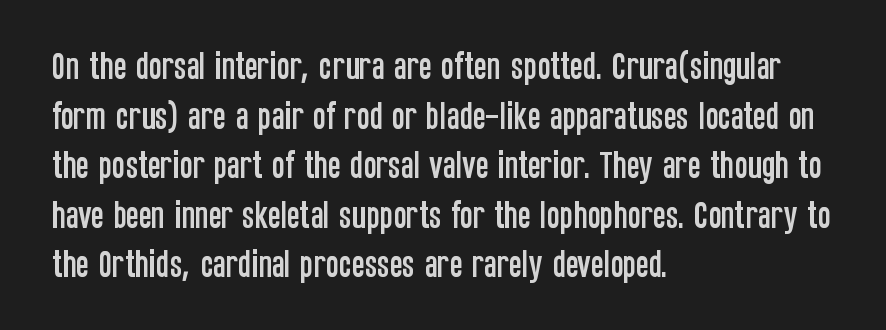
Q: Is the text italic (slanted)? A: No, it is upright.
Q: Is the typeface a serif or a sans-serif typeface? A: Sans-serif.
Q: Is the text underlined? A: No.
Q: How is the paragraph aligned? A: Left-aligned.
Q: Is the spacing between letters normal or unusually wide? A: Normal.
Q: Is the spacing between lines tight, normal or loose? A: Normal.
Q: Width (condensed, normal, or wide)? A: Condensed.
Q: Stroke contrast? A: Low.
Q: x-height? A: Large.
Q: Monospaced? A: No.
